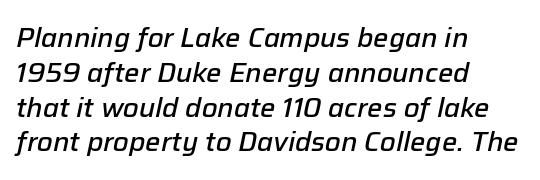
Q: Is the text bold? A: Semi-bold.
Q: Is the text italic (slanted)? A: Yes, it leans right by about 12 degrees.
Q: Is the text underlined? A: No.
Q: How is the paragraph aligned? A: Left-aligned.
Q: Is the spacing between letters normal or unusually wide? A: Normal.
Q: Is the spacing between lines tight, normal or loose? A: Normal.
